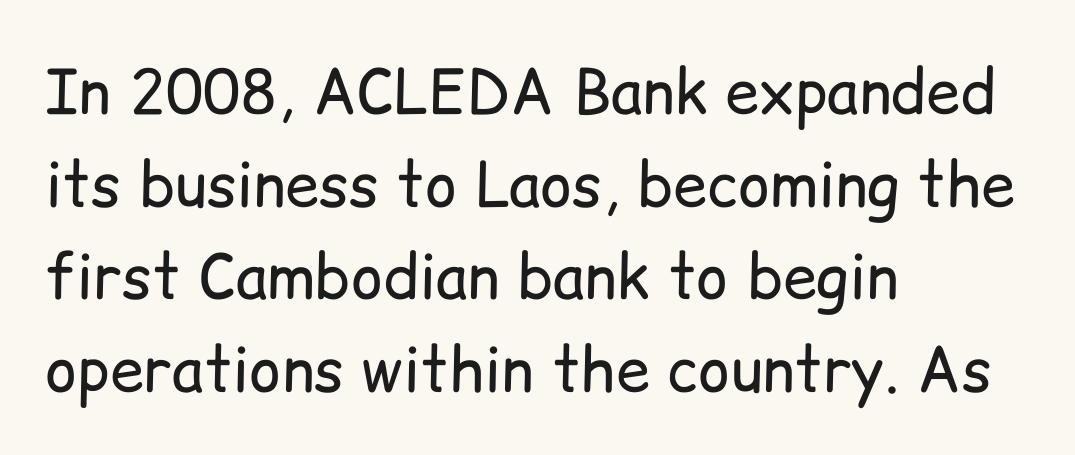
Q: Is the text bold? A: No.
Q: Is the text italic (slanted)? A: No, it is upright.
Q: Is the typeface a serif or a sans-serif typeface? A: Sans-serif.
Q: Is the text underlined? A: No.
Q: How is the paragraph aligned? A: Left-aligned.
Q: Is the spacing between letters normal or unusually wide? A: Normal.
Q: Is the spacing between lines tight, normal or loose? A: Normal.
Q: Width (condensed, normal, or wide)? A: Normal.
Q: Stroke contrast? A: Low.
Q: x-height? A: Medium.
Q: Monospaced? A: No.
